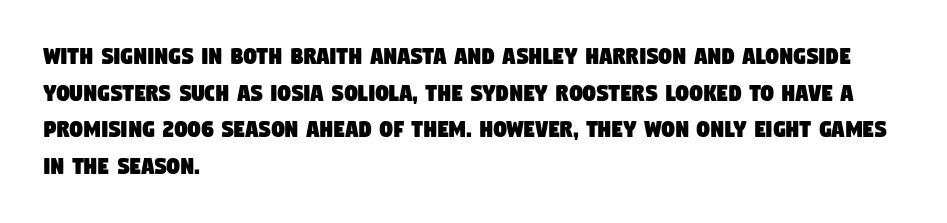
Tracking here is standard; glyphs follow each other at the usual distance. Line spacing here is normal. A bare baseline throughout the passage. Compared with a centered layout, this one pins lines to the left instead.
